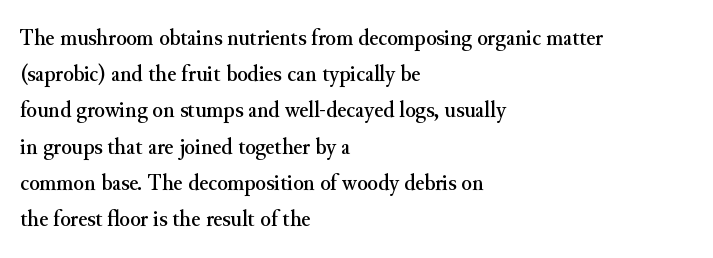
The image shows 24 px text type, upright; set left-aligned, normal line spacing (1.51x), normal letter spacing, not underlined.
